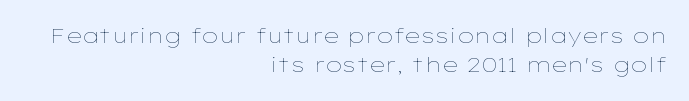
The weight would be labelled regular, book, light, or lighter still. The typography opts for an upright posture over an oblique one. The letterforms sit shoulder to shoulder at normal distance. The string is rendered with underlining switched off. The passage is arranged like a letterhead date or caption credit — flush right.
